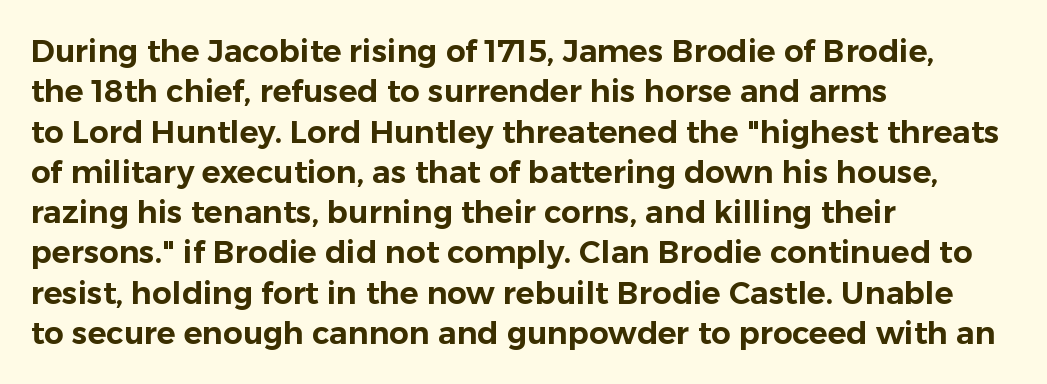
Q: Is the text italic (slanted)? A: No, it is upright.
Q: Is the typeface a serif or a sans-serif typeface? A: Sans-serif.
Q: Is the text underlined? A: No.
Q: How is the paragraph aligned? A: Left-aligned.
Q: Is the spacing between letters normal or unusually wide? A: Normal.
Q: Is the spacing between lines tight, normal or loose? A: Normal.
Q: Width (condensed, normal, or wide)? A: Normal.
Q: Stroke contrast? A: Low.
Q: x-height? A: Medium.
Q: Monospaced? A: No.
